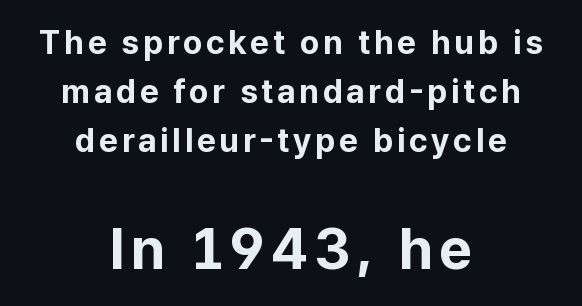
Q: Is the text bold? A: Yes.
Q: Is the text italic (slanted)? A: No, it is upright.
Q: Is the typeface a serif or a sans-serif typeface? A: Sans-serif.
Q: Is the text underlined? A: No.
Q: How is the paragraph aligned? A: Centered.
Q: Is the spacing between lines tight, normal or loose? A: Normal.
Q: Which block of text is set in a larger size, the first (top) or the second (bottom)? A: The second (bottom) one.
Q: Width (condensed, normal, or wide)? A: Normal.
Q: Stroke contrast? A: Low.
Q: x-height? A: Medium.
Q: Monospaced? A: No.
